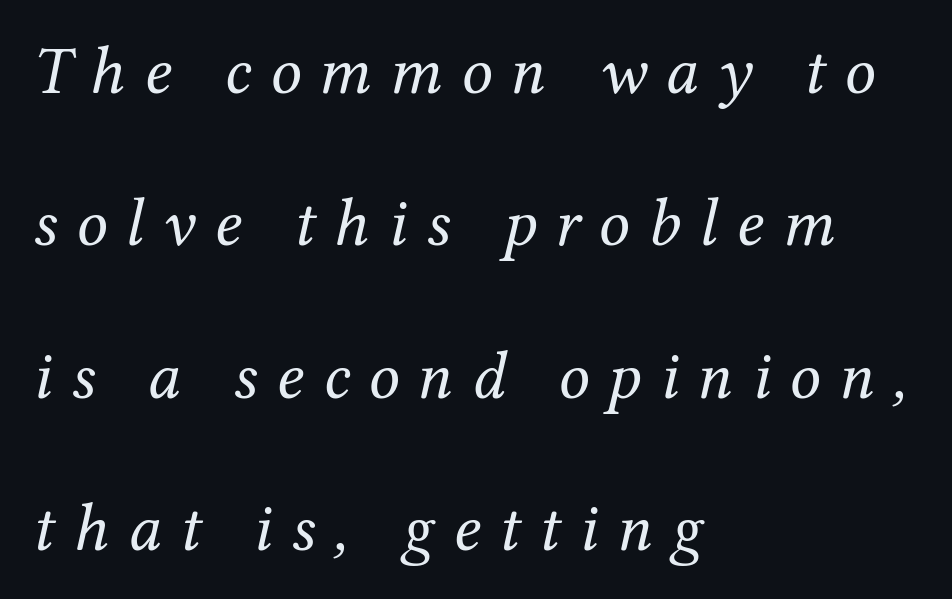
{"serif": "yes", "italic": "yes", "lean": "right", "slant_degrees": 12, "bold": "no", "weight": "regular", "width": "normal", "stroke_contrast": "medium", "x_height": "medium", "monospaced": "no", "underline": "no", "align": "left", "line_spacing": "loose", "line_spacing_ratio": 2.21, "letter_spacing": "wide", "letter_spacing_em": 0.27, "glyph_px": 69}
